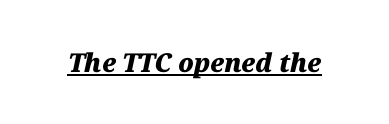
You can see a thin bar hugging the bottom of the glyphs. Students, note that the glyphs here touch the page at normal intervals. I'd describe the lettering as bold — thick and assertive. This sample uses an oblique cut, with every glyph tilted off the vertical.
